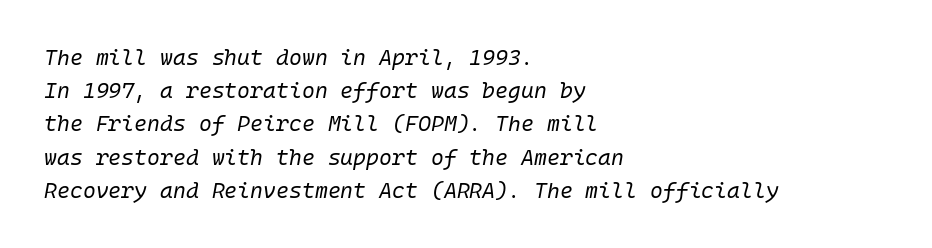
Short note: letters normally spaced. This sample is left-justified, so line endings fall wherever the words run out. No word sits above an underline. Quick note: italic. Weight: not bold — regular or lighter.
